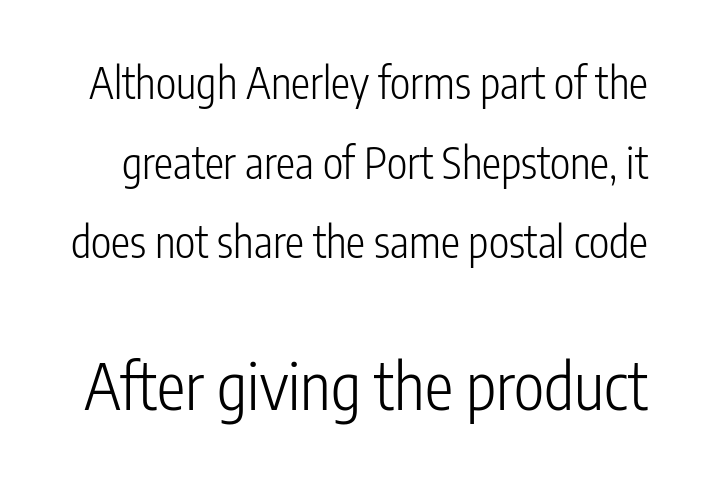
{"serif": "no", "italic": "no", "bold": "no", "weight": "light", "width": "condensed", "stroke_contrast": "low", "x_height": "medium", "monospaced": "no", "underline": "no", "line_spacing_ratio": 1.85, "letter_spacing": "normal", "letter_spacing_em": 0.0, "larger_block": "second", "size_ratio": 1.49, "glyph_px": 64}
